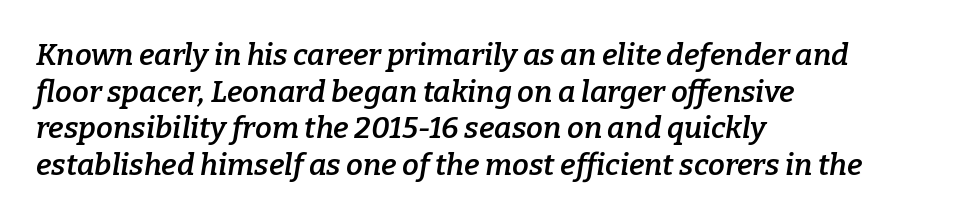
The image shows 30 px semibold serif type, italic (leaning right); set left-aligned, line spacing 1.22x, normal letter spacing, not underlined; low stroke contrast and a medium x-height.
